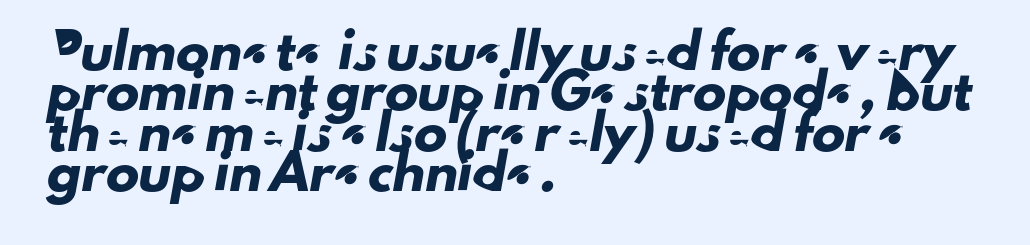
Q: Is the typeface a serif or a sans-serif typeface? A: Sans-serif.
Q: Is the text underlined? A: No.
Q: How is the paragraph aligned? A: Left-aligned.
Q: Is the spacing between letters normal or unusually wide? A: Normal.
Q: Width (condensed, normal, or wide)? A: Normal.
Q: Stroke contrast? A: Low.
Q: x-height? A: Small.
Q: Monospaced? A: No.
